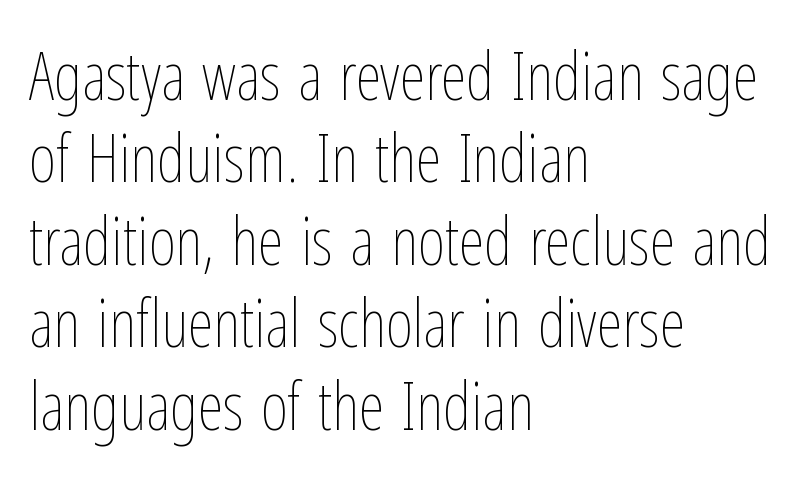
Stroke thickness stays within the range of a standard reading face or lighter. Every character sits straight up, as roman type does. Think of a printed novel: that variable character pitch is what you see here. Check the space under the baseline: it is left empty.
